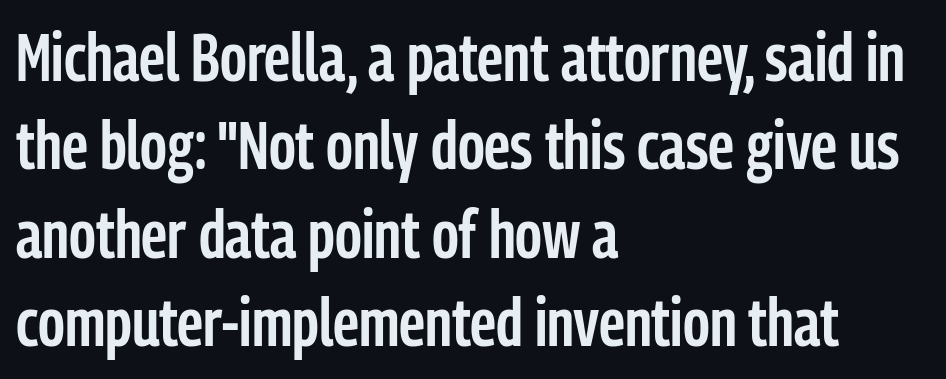
Q: Is the text bold? A: Semi-bold.
Q: Is the text italic (slanted)? A: No, it is upright.
Q: Is the typeface a serif or a sans-serif typeface? A: Sans-serif.
Q: Is the text underlined? A: No.
Q: How is the paragraph aligned? A: Left-aligned.
Q: Is the spacing between letters normal or unusually wide? A: Normal.
Q: Is the spacing between lines tight, normal or loose? A: Normal.
Q: Width (condensed, normal, or wide)? A: Condensed.
Q: Stroke contrast? A: Low.
Q: x-height? A: Medium.
Q: Monospaced? A: No.
